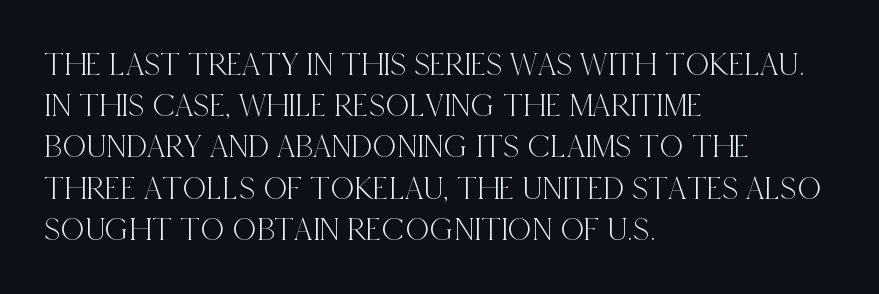
{"serif": "yes", "italic": "no", "width": "condensed", "x_height": "large", "monospaced": "no", "underline": "no", "align": "left", "line_spacing": "normal", "line_spacing_ratio": 1.25, "letter_spacing": "normal", "letter_spacing_em": 0.0, "glyph_px": 33}
